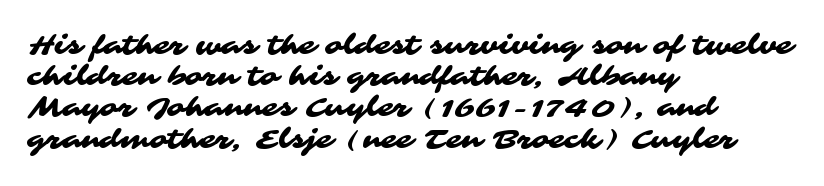
The image shows 26 px text type; set left-aligned, line spacing 1.2x, normal letter spacing, not underlined.
